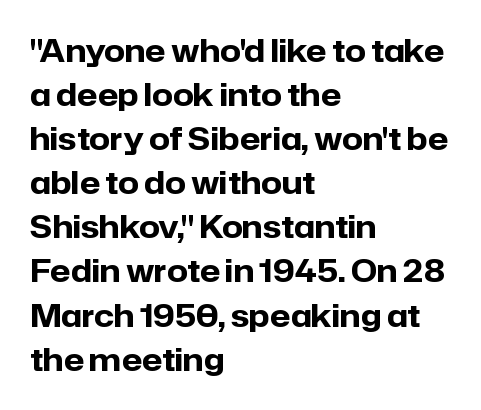
You could call the tracking neutral — neither tight nor loose. Every letter is thick-stroked: bold, no question. A typesetter would label this face a sans. What's the leading like? Ordinary, nothing unusual. This sample has the flowing, uneven cadence of proportional lettering.
